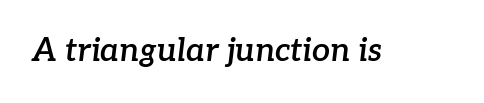
Emphasis by weight is partial: semibold. The face used here has a pronounced slope to its letters. Note the varied advance widths — an 'i' is clearly narrower than an 'm'. Is the letter spacing exaggerated? No — it looks like the ordinary default. Examine the stroke ends and you'll spot serifs.
